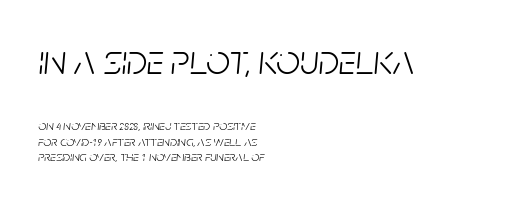
{"italic": "yes", "lean": "right", "slant_degrees": 5, "bold": "no", "weight": "light", "width": "condensed", "stroke_contrast": "low", "x_height": "large", "monospaced": "no", "underline": "no", "align": "left", "line_spacing": "tight", "line_spacing_ratio": 1.11, "letter_spacing": "normal", "letter_spacing_em": 0.0, "larger_block": "first", "size_ratio": 3.0, "glyph_px": 42}
